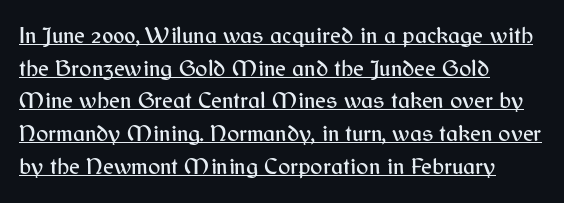
Q: Is the text italic (slanted)? A: No, it is upright.
Q: Is the text underlined? A: Yes.
Q: How is the paragraph aligned? A: Left-aligned.
Q: Is the spacing between letters normal or unusually wide? A: Normal.
Q: Is the spacing between lines tight, normal or loose? A: Normal.
